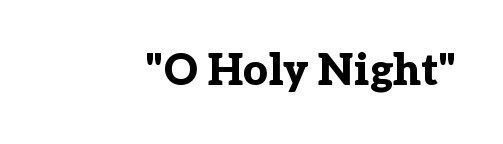
Q: Is the text bold? A: Yes.
Q: Is the text italic (slanted)? A: No, it is upright.
Q: Is the typeface a serif or a sans-serif typeface? A: Serif.
Q: Is the text underlined? A: No.
Q: Is the spacing between letters normal or unusually wide? A: Normal.
Q: Width (condensed, normal, or wide)? A: Normal.
Q: Stroke contrast? A: Low.
Q: x-height? A: Medium.
Q: Monospaced? A: No.
